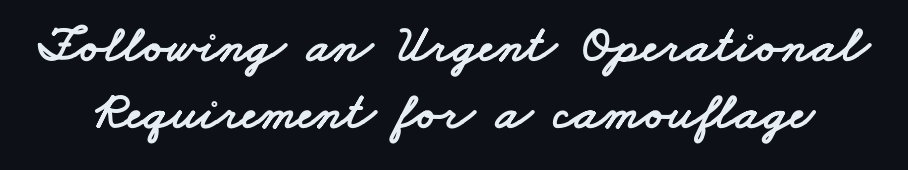
{"serif": "no", "width": "wide", "stroke_contrast": "low", "x_height": "small", "monospaced": "no", "underline": "no", "line_spacing": "normal", "line_spacing_ratio": 1.27, "letter_spacing": "normal", "letter_spacing_em": 0.0, "glyph_px": 53}
